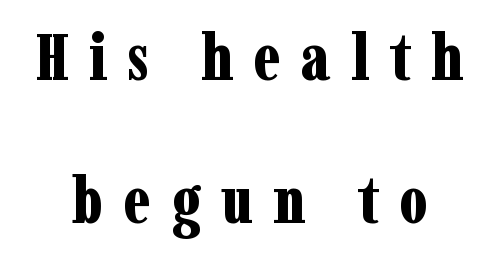
The image shows 66 px bold, condensed serif type, upright; set loose line spacing (2.16x), unusually wide letter spacing (+0.3 em), not underlined; low stroke contrast and a medium x-height.
